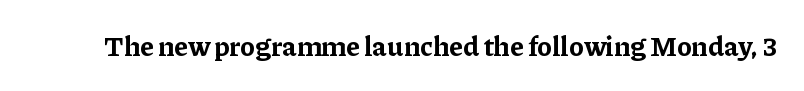
What stands out about the letter spacing? Nothing — it is the standard amount. No italicization has been applied; the sample stays upright. The gap between lines stays unmarked. Thick stems and heavy bowls — unmistakably bold.
